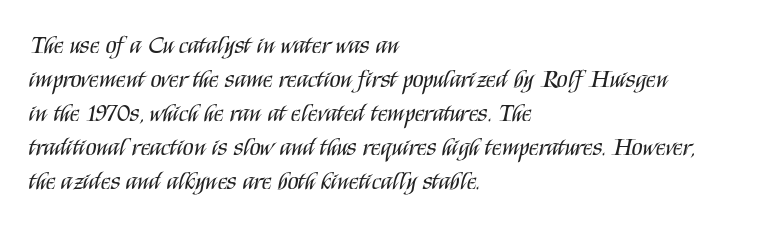
A normal amount of white space separates one row of letters from the next. Honestly, the letter spacing is just normal — you wouldn't notice it. Is this a heavy cut? Hardly; it is regular or lighter. Caption: multi-line text, flush left, ragged right.
